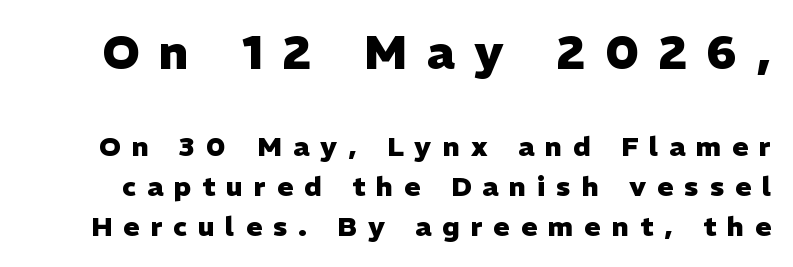
Decoration check: the copy has no underline. These lines have a slow, spaced-out rhythm from letter to letter. In terms of weight, the rendering is a true, heavy bold. The rendering shows plain stroke endings on the letterforms — a sans-serif design.
